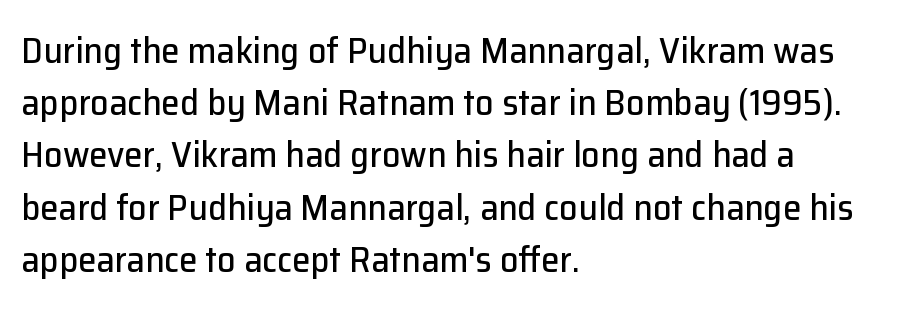
The image shows 37 px sans-serif type, upright; set left-aligned, normal line spacing (1.41x), normal letter spacing, not underlined; low stroke contrast and a medium x-height.
